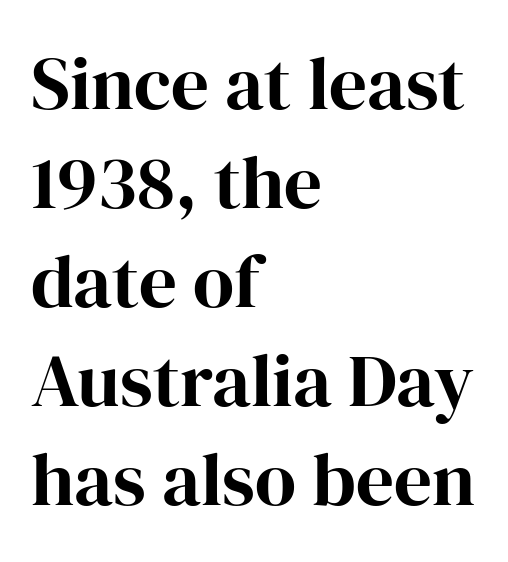
Q: Is the text italic (slanted)? A: No, it is upright.
Q: Is the typeface a serif or a sans-serif typeface? A: Serif.
Q: Is the text underlined? A: No.
Q: How is the paragraph aligned? A: Left-aligned.
Q: Is the spacing between letters normal or unusually wide? A: Normal.
Q: Is the spacing between lines tight, normal or loose? A: Normal.
Q: Width (condensed, normal, or wide)? A: Normal.
Q: Stroke contrast? A: High.
Q: x-height? A: Medium.
Q: Monospaced? A: No.
